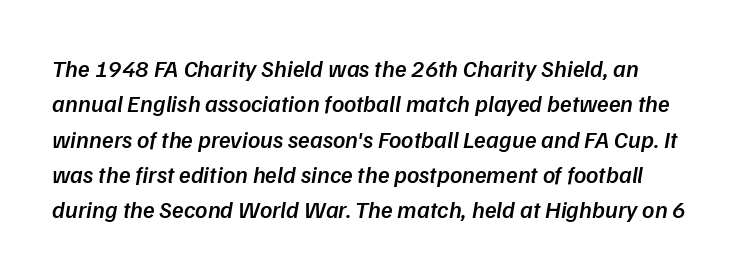
Q: Is the text bold? A: Semi-bold.
Q: Is the text underlined? A: No.
Q: Is the spacing between letters normal or unusually wide? A: Normal.
Q: Is the spacing between lines tight, normal or loose? A: Normal.
